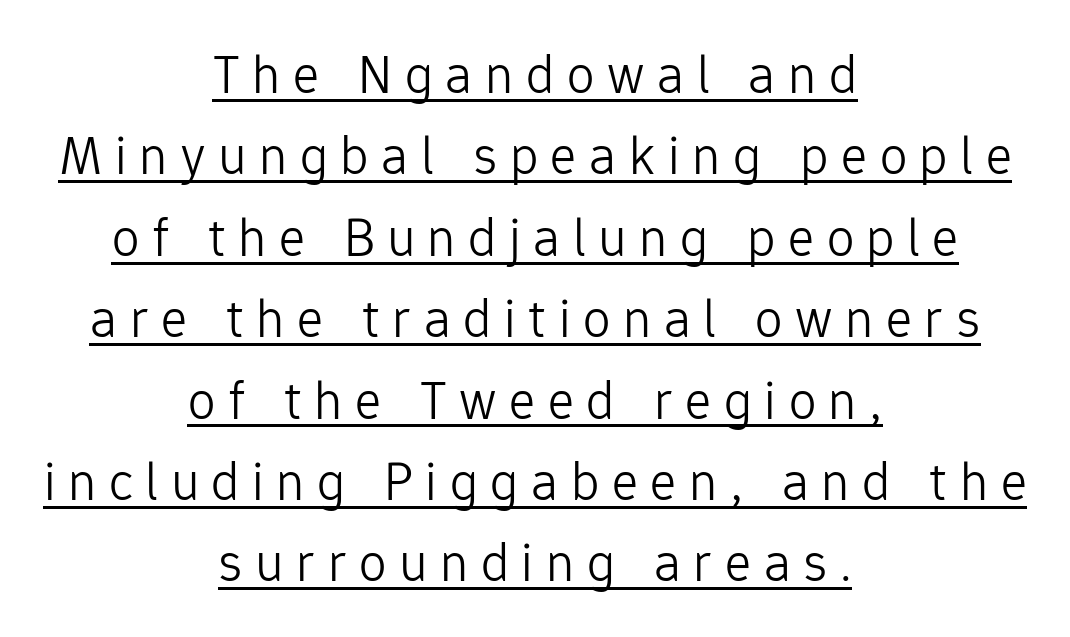
{"serif": "no", "italic": "no", "bold": "no", "weight": "light", "width": "normal", "stroke_contrast": "low", "x_height": "medium", "monospaced": "no", "underline": "yes", "align": "center", "line_spacing": "normal", "line_spacing_ratio": 1.48, "letter_spacing": "wide", "letter_spacing_em": 0.23, "glyph_px": 55}
